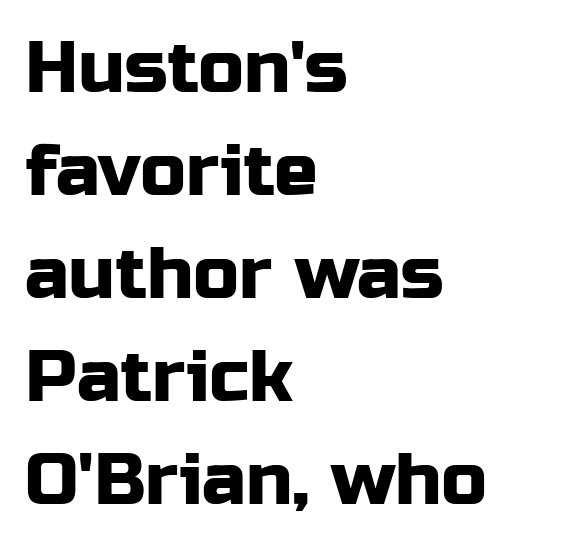
{"serif": "no", "italic": "no", "width": "normal", "stroke_contrast": "low", "x_height": "medium", "monospaced": "no", "underline": "no", "align": "left", "line_spacing": "normal", "line_spacing_ratio": 1.41, "letter_spacing": "normal", "letter_spacing_em": 0.0, "glyph_px": 73}
